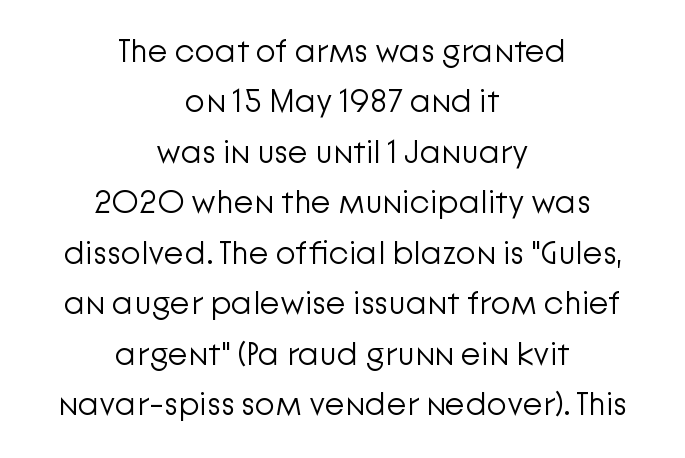
The image shows 33 px light sans-serif type, upright; set centered, normal line spacing (1.53x), normal letter spacing, not underlined; low stroke contrast and a medium x-height.
